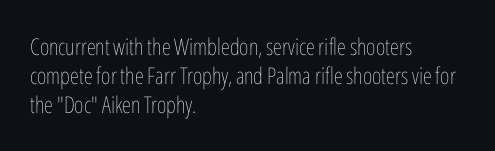
Nothing unusual about the tracking: characters are spaced as the font intends. Caption: multi-line text, flush left, ragged right. How would I describe the line gaps? Plain and ordinary. Unbolded letterforms with no extra heft.
